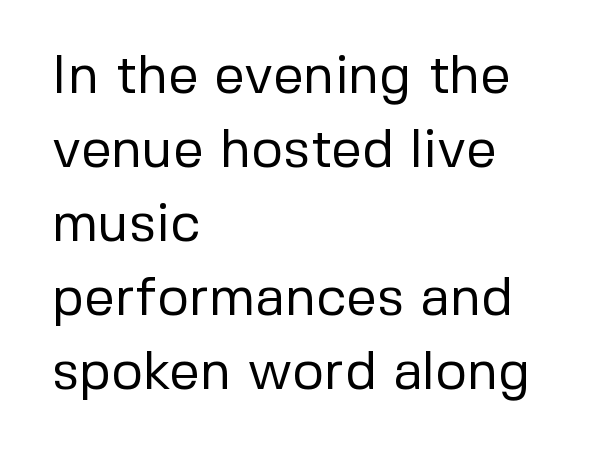
The image shows 54 px regular-weight sans-serif type, upright; set left-aligned, normal line spacing (1.37x), normal letter spacing, not underlined; low stroke contrast and a medium x-height.
